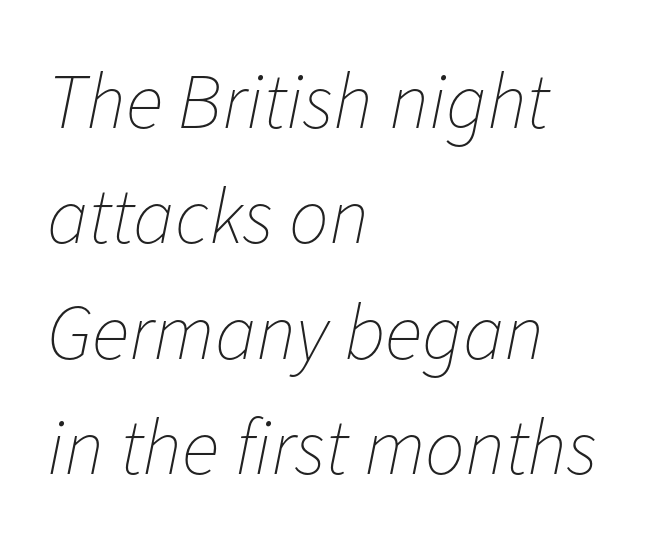
{"italic": "yes", "lean": "right", "slant_degrees": 11, "bold": "no", "weight": "thin", "width": "normal", "stroke_contrast": "low", "x_height": "medium", "monospaced": "no", "underline": "no", "align": "left", "line_spacing": "normal", "line_spacing_ratio": 1.46, "letter_spacing": "normal", "letter_spacing_em": 0.0, "glyph_px": 79}
